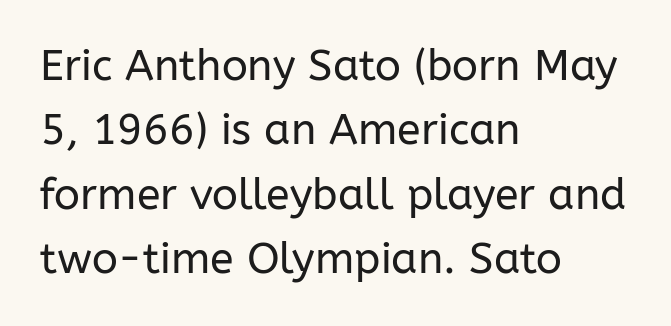
{"serif": "no", "italic": "no", "bold": "no", "weight": "regular", "width": "normal", "stroke_contrast": "low", "x_height": "medium", "monospaced": "no", "underline": "no", "align": "left", "line_spacing": "normal", "line_spacing_ratio": 1.5, "letter_spacing": "normal", "letter_spacing_em": 0.0, "glyph_px": 43}
